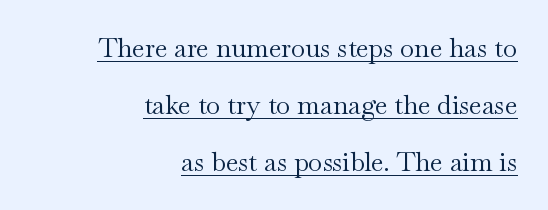
Q: Is the text bold? A: No.
Q: Is the text italic (slanted)? A: No, it is upright.
Q: Is the text underlined? A: Yes.
Q: How is the paragraph aligned? A: Right-aligned.
Q: Is the spacing between letters normal or unusually wide? A: Normal.
Q: Is the spacing between lines tight, normal or loose? A: Loose.
